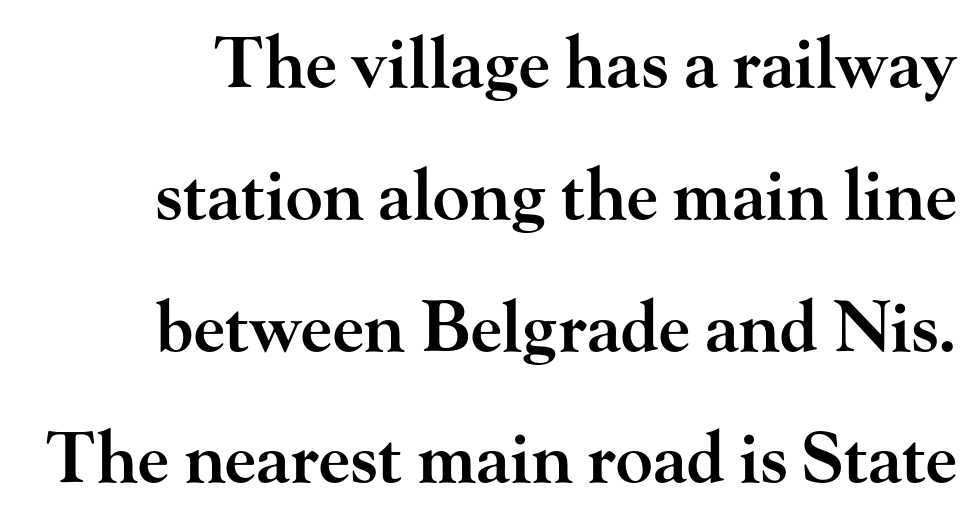
{"serif": "yes", "italic": "no", "bold": "semi", "weight": "semibold", "width": "wide", "stroke_contrast": "high", "x_height": "small", "monospaced": "no", "underline": "no", "line_spacing": "loose", "line_spacing_ratio": 1.91, "letter_spacing": "normal", "letter_spacing_em": 0.0, "glyph_px": 69}
